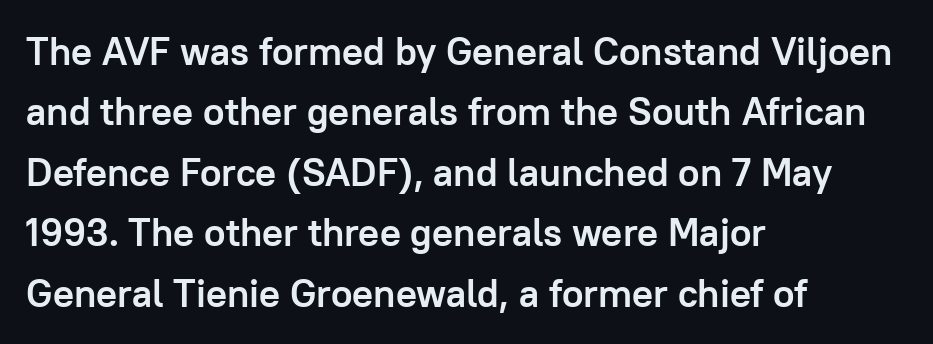
{"serif": "no", "italic": "no", "bold": "yes", "weight": "semibold", "width": "normal", "stroke_contrast": "low", "x_height": "medium", "monospaced": "no", "underline": "no", "align": "left", "line_spacing": "normal", "line_spacing_ratio": 1.55, "letter_spacing": "normal", "letter_spacing_em": 0.0, "glyph_px": 39}
